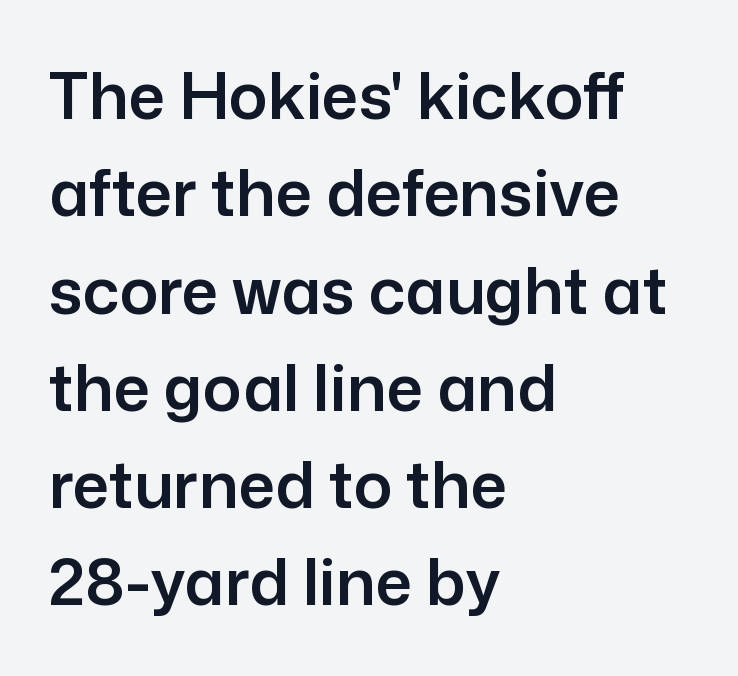
{"serif": "no", "italic": "no", "width": "normal", "stroke_contrast": "low", "x_height": "medium", "monospaced": "no", "underline": "no", "align": "left", "line_spacing": "normal", "line_spacing_ratio": 1.52, "letter_spacing": "normal", "letter_spacing_em": 0.0, "glyph_px": 64}
